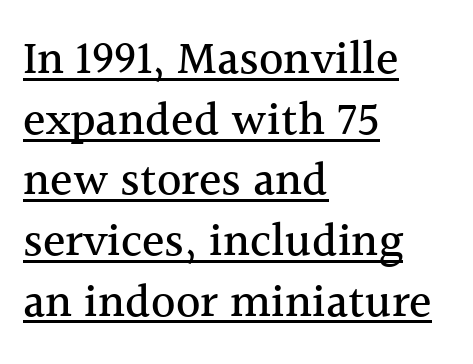
Q: Is the text italic (slanted)? A: No, it is upright.
Q: Is the typeface a serif or a sans-serif typeface? A: Serif.
Q: Is the text underlined? A: Yes.
Q: How is the paragraph aligned? A: Left-aligned.
Q: Is the spacing between letters normal or unusually wide? A: Normal.
Q: Is the spacing between lines tight, normal or loose? A: Normal.
Q: Width (condensed, normal, or wide)? A: Normal.
Q: x-height? A: Medium.
Q: Monospaced? A: No.
